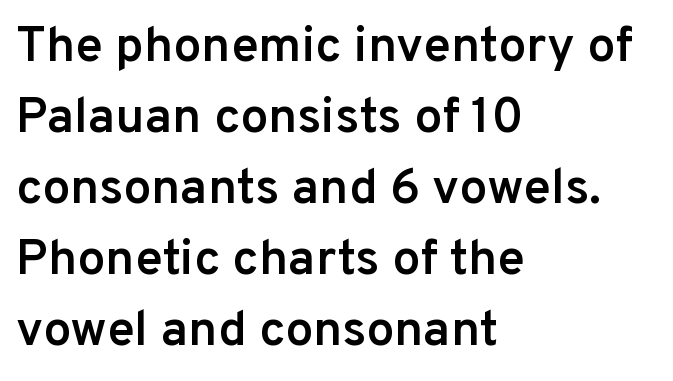
Students, this is semibold: more ink than regular, less than bold. Rendered with straight, roman letterforms. The passage shown is typed in a proportional face where columns would drift. Does the copy run flush right? No — it runs flush left.
